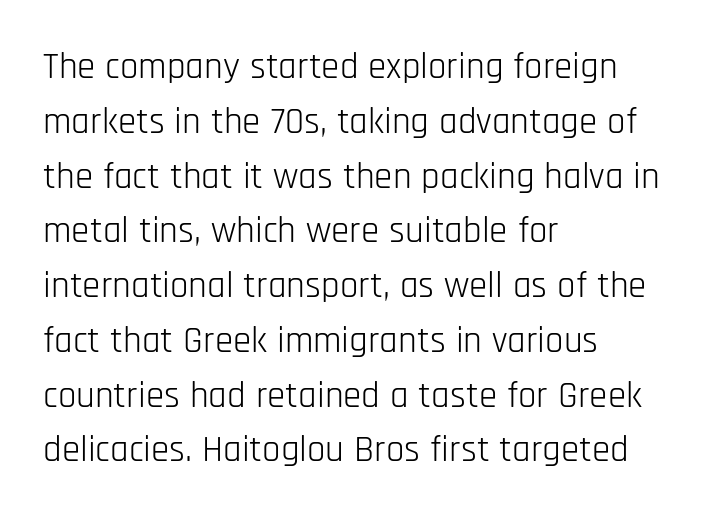
Grotesque or geometric, the face here clearly has no serifs. The ragged edge is on the right, which tells us the setting is flush left. The passage shown is not underscored anywhere. Rendered with straight, roman letterforms. These lines are rendered in a variable-pitch font.
